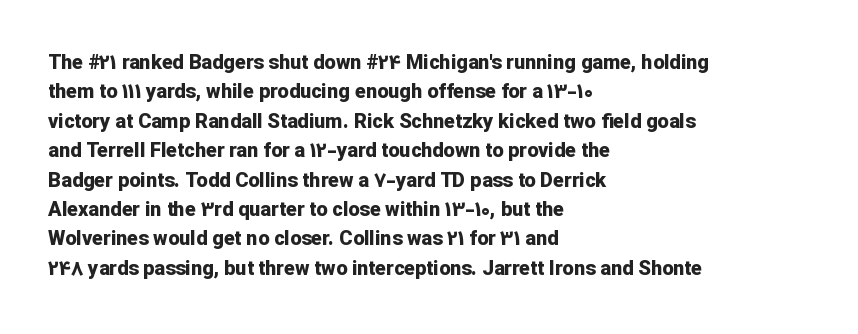
Q: Is the text bold? A: Yes.
Q: Is the text italic (slanted)? A: No, it is upright.
Q: Is the text underlined? A: No.
Q: How is the paragraph aligned? A: Left-aligned.
Q: Is the spacing between letters normal or unusually wide? A: Normal.
Q: Is the spacing between lines tight, normal or loose? A: Normal.
